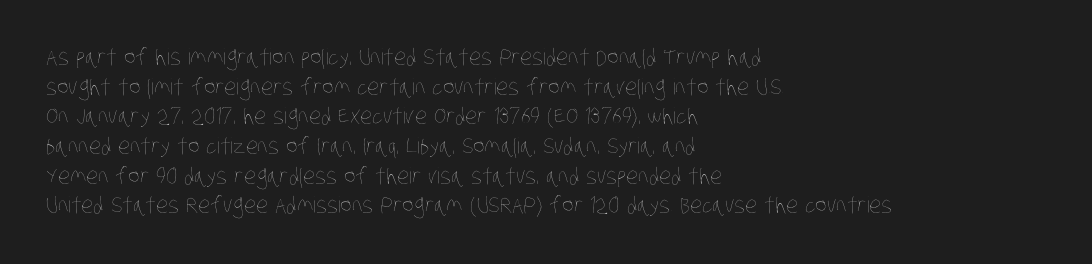
Q: Is the text bold? A: No.
Q: Is the text underlined? A: No.
Q: How is the paragraph aligned? A: Left-aligned.
Q: Is the spacing between letters normal or unusually wide? A: Normal.
Q: Is the spacing between lines tight, normal or loose? A: Normal.
